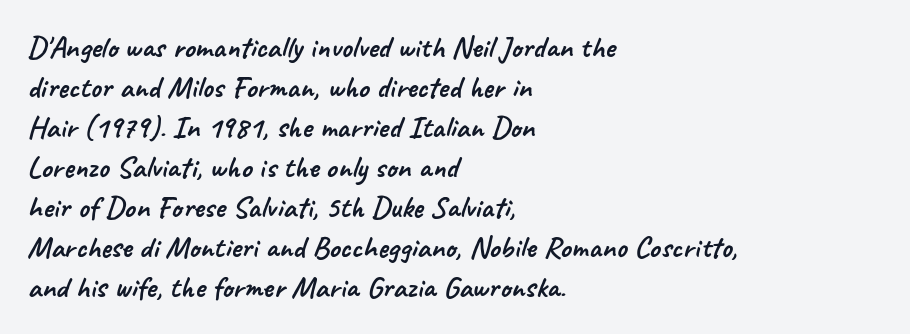
The image shows 31 px sans-serif type; set left-aligned, normal line spacing (1.29x), normal letter spacing, not underlined; low stroke contrast and a small x-height.
